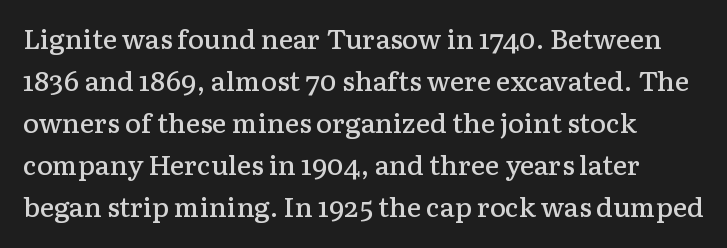
Q: Is the text bold? A: Semi-bold.
Q: Is the text italic (slanted)? A: No, it is upright.
Q: Is the text underlined? A: No.
Q: Is the spacing between letters normal or unusually wide? A: Normal.
Q: Is the spacing between lines tight, normal or loose? A: Normal.
